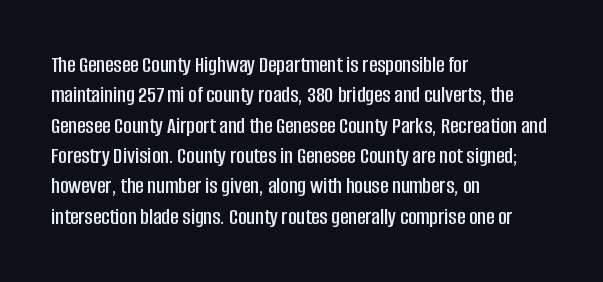
{"italic": "no", "underline": "no", "align": "left", "line_spacing": "normal", "line_spacing_ratio": 1.32, "letter_spacing": "normal", "letter_spacing_em": 0.0, "glyph_px": 23}
